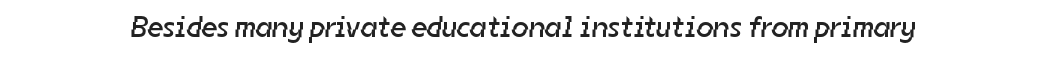
{"serif": "no", "bold": "no", "weight": "regular", "width": "normal", "stroke_contrast": "low", "x_height": "medium", "monospaced": "no", "underline": "no", "letter_spacing": "normal", "letter_spacing_em": 0.0, "glyph_px": 30}
